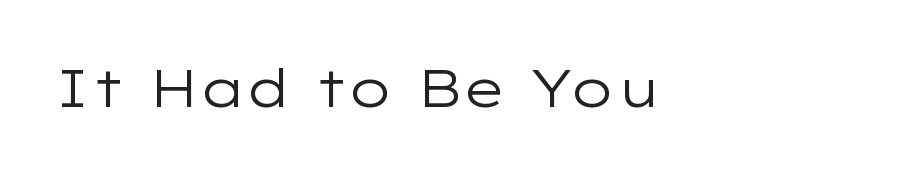
The glyphs in this specimen are sans serif. The type sits square on the baseline with zero lean. Words appear dense and cohesive because spacing is normal. Each letter keeps its own natural width here, so spacing adapts to shape.
